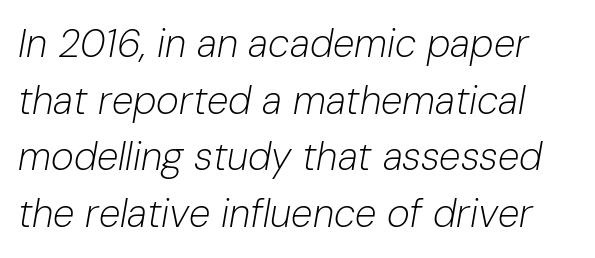
Q: Is the text bold? A: No.
Q: Is the text italic (slanted)? A: Yes, it leans right by about 10 degrees.
Q: Is the text underlined? A: No.
Q: Is the spacing between letters normal or unusually wide? A: Normal.
Q: Is the spacing between lines tight, normal or loose? A: Normal.
Q: Width (condensed, normal, or wide)? A: Normal.
Q: Stroke contrast? A: Low.
Q: x-height? A: Medium.
Q: Monospaced? A: No.
